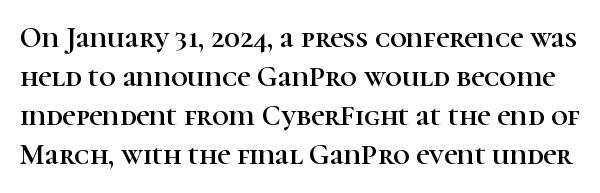
{"serif": "yes", "italic": "no", "width": "normal", "stroke_contrast": "high", "x_height": "medium", "monospaced": "no", "underline": "no", "line_spacing": "normal", "line_spacing_ratio": 1.34, "letter_spacing": "normal", "letter_spacing_em": 0.0, "glyph_px": 29}
